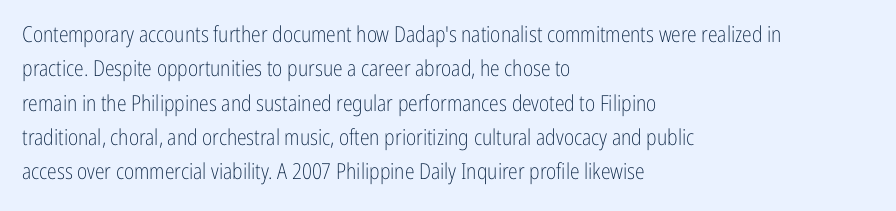
Q: Is the text bold? A: No.
Q: Is the text italic (slanted)? A: No, it is upright.
Q: Is the text underlined? A: No.
Q: How is the paragraph aligned? A: Left-aligned.
Q: Is the spacing between letters normal or unusually wide? A: Normal.
Q: Is the spacing between lines tight, normal or loose? A: Normal.
